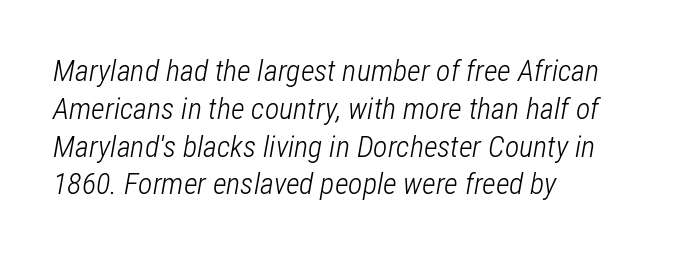
The block of text has a typical density, with ordinary space between rows. How are the letters spaced? Ordinarily, with no added tracking. The glyphs look as if they've been sheared to an angle. Is the stroke heavy? The answer is a plain regular-or-lighter. Check under the words: just untouched page.
